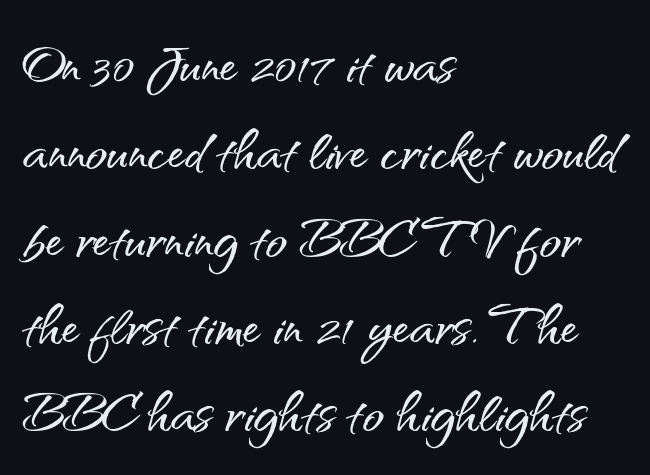
{"serif": "no", "width": "normal", "stroke_contrast": "medium", "x_height": "small", "monospaced": "no", "underline": "no", "align": "left", "line_spacing_ratio": 1.23, "letter_spacing": "normal", "letter_spacing_em": 0.0, "glyph_px": 71}
